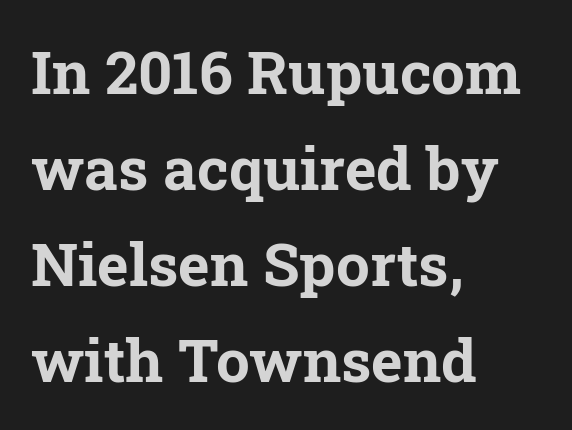
These lines are composed in type with serifs. Alignment: flush left. Notice how the stems are strictly vertical — no italics here. The passage shown is not underscored anywhere.
